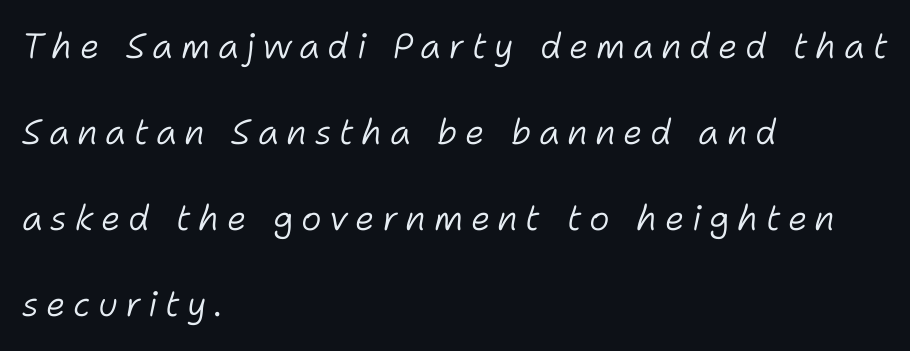
{"italic": "yes", "lean": "right", "slant_degrees": 11, "bold": "no", "weight": "light", "width": "normal", "stroke_contrast": "low", "x_height": "medium", "monospaced": "no", "underline": "no", "align": "left", "line_spacing": "loose", "line_spacing_ratio": 2.46, "letter_spacing": "wide", "letter_spacing_em": 0.21, "glyph_px": 35}
